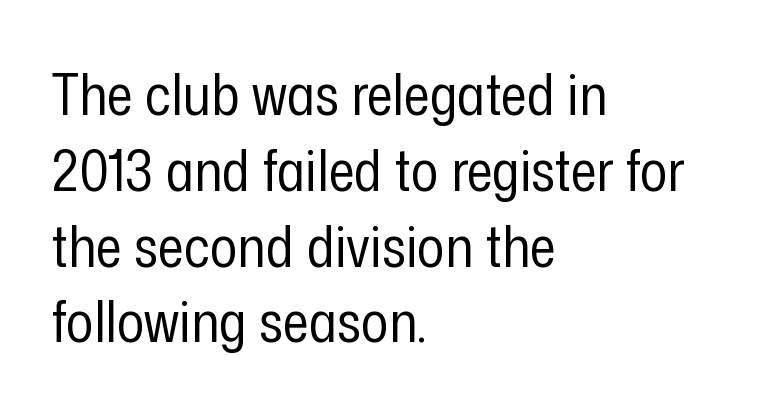
The image shows 57 px regular-weight, condensed sans-serif type, upright; set left-aligned, normal line spacing (1.33x), normal letter spacing, not underlined; low stroke contrast and a medium x-height.
